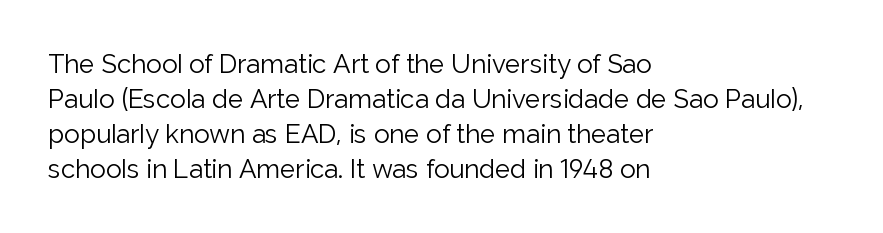
{"italic": "no", "bold": "no", "underline": "no", "align": "left", "line_spacing": "normal", "line_spacing_ratio": 1.34, "letter_spacing": "normal", "letter_spacing_em": 0.0, "glyph_px": 26}
